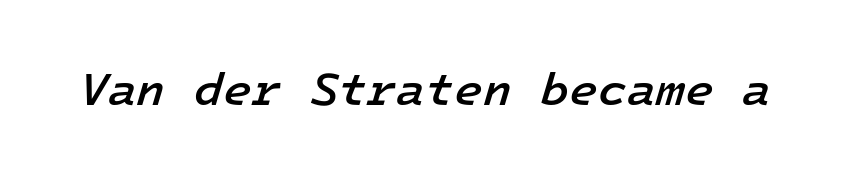
{"italic": "yes", "lean": "right", "slant_degrees": 16, "bold": "semi", "weight": "semibold", "width": "normal", "stroke_contrast": "low", "x_height": "medium", "monospaced": "yes", "underline": "no", "letter_spacing": "normal", "letter_spacing_em": 0.0, "glyph_px": 47}
